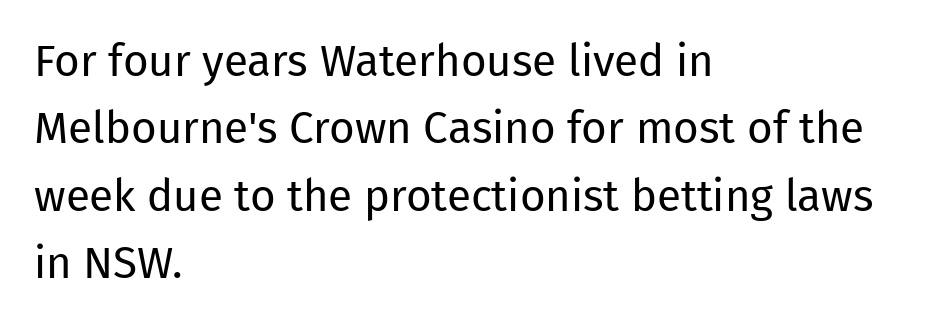
{"serif": "no", "italic": "no", "bold": "no", "weight": "regular", "width": "normal", "stroke_contrast": "low", "x_height": "medium", "monospaced": "no", "underline": "no", "align": "left", "line_spacing": "normal", "line_spacing_ratio": 1.53, "letter_spacing": "normal", "letter_spacing_em": 0.0, "glyph_px": 44}
